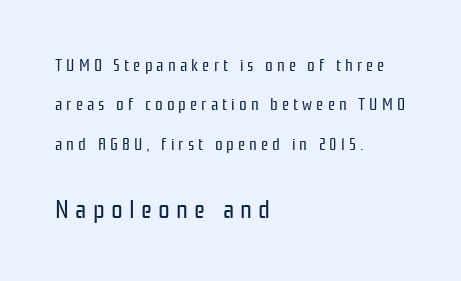
Does the lettering tilt? It doesn't — this is upright. In terms of leading, this rendering errs on the spacious side. The later block is typeset at a bigger size than the earlier block. Each line starts at the same left margin while the right side varies. Beneath every word, the page is bare. The characters are drawn with everyday or finer stroke widths.
